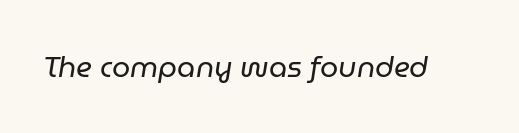
Q: Is the text bold? A: No.
Q: Is the text italic (slanted)? A: Yes, it leans right by about 9 degrees.
Q: Is the text underlined? A: No.
Q: Is the spacing between letters normal or unusually wide? A: Normal.
Q: Width (condensed, normal, or wide)? A: Normal.
Q: Stroke contrast? A: Low.
Q: x-height? A: Medium.
Q: Monospaced? A: No.
